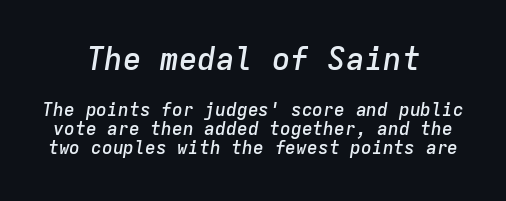
Q: Is the text bold? A: Semi-bold.
Q: Is the text italic (slanted)? A: Yes, it leans right by about 9 degrees.
Q: Is the text underlined? A: No.
Q: Is the spacing between letters normal or unusually wide? A: Normal.
Q: Is the spacing between lines tight, normal or loose? A: Tight.
Q: Which block of text is set in a larger size, the first (top) or the second (bottom)? A: The first (top) one.
Q: Width (condensed, normal, or wide)? A: Normal.
Q: Stroke contrast? A: Low.
Q: x-height? A: Medium.
Q: Monospaced? A: Yes.
